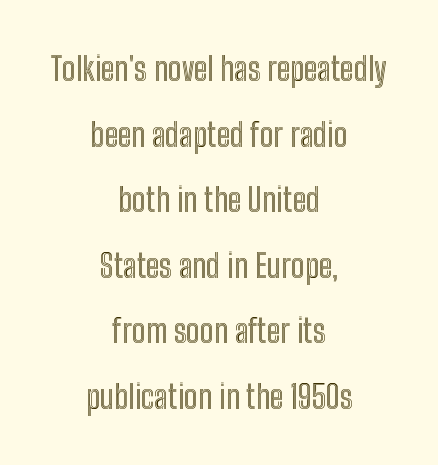
Q: Is the text italic (slanted)? A: No, it is upright.
Q: Is the text underlined? A: No.
Q: How is the paragraph aligned? A: Centered.
Q: Is the spacing between letters normal or unusually wide? A: Normal.
Q: Is the spacing between lines tight, normal or loose? A: Loose.
Q: Width (condensed, normal, or wide)? A: Condensed.
Q: x-height? A: Medium.
Q: Monospaced? A: No.
